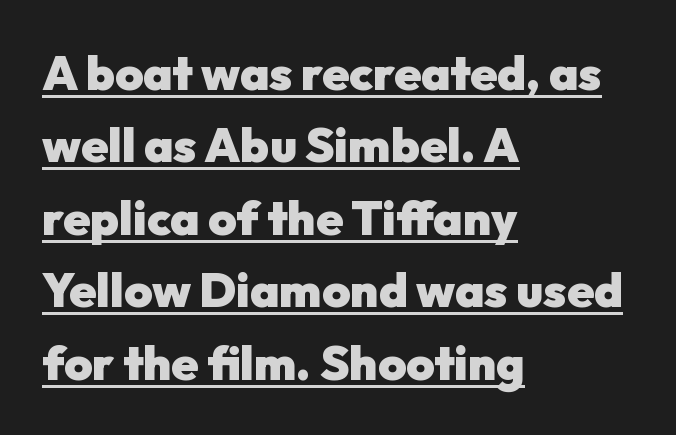
The image shows 48 px heavy sans-serif type, upright; set left-aligned, normal line spacing (1.51x), normal letter spacing, underlined; low stroke contrast and a medium x-height.
